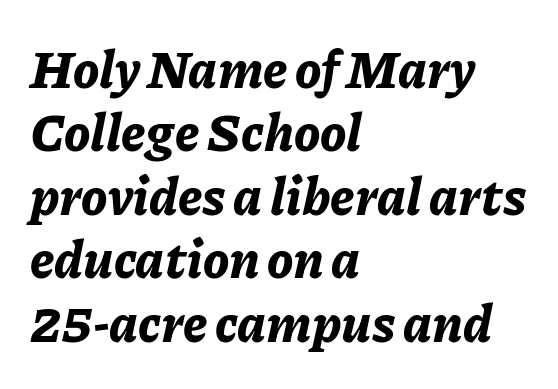
The image shows 52 px bold type, italic (leaning right); set left-aligned, line spacing 1.22x, normal letter spacing, not underlined; low stroke contrast and a medium x-height.
